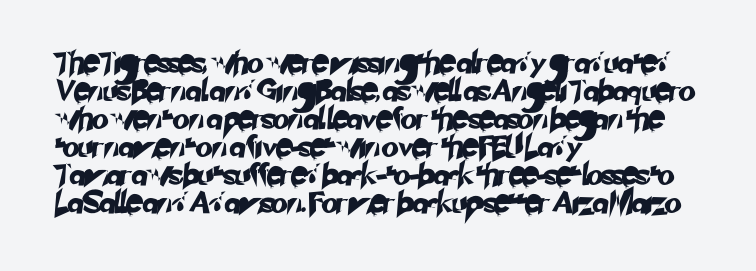
How are the letters spaced? Ordinarily, with no added tracking. The paragraph shown leans on its left margin. The vertical gap from one line to the next is medium. Just letters on the line, the space beneath them empty.
